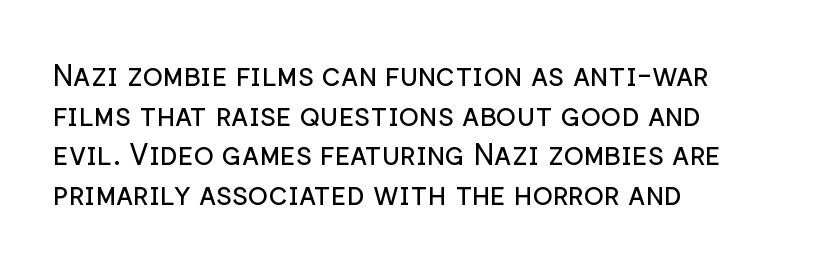
{"serif": "no", "italic": "no", "bold": "no", "weight": "regular", "width": "normal", "stroke_contrast": "low", "x_height": "medium", "monospaced": "no", "underline": "no", "align": "left", "line_spacing": "normal", "line_spacing_ratio": 1.32, "letter_spacing": "normal", "letter_spacing_em": 0.0, "glyph_px": 30}
